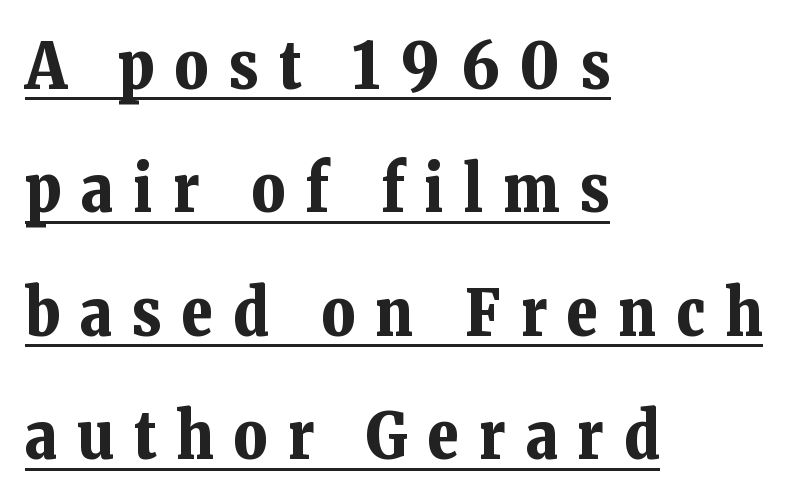
The image shows 65 px bold serif type, upright; set left-aligned, loose line spacing (1.9x), unusually wide letter spacing (+0.31 em), underlined; low stroke contrast and a medium x-height.
